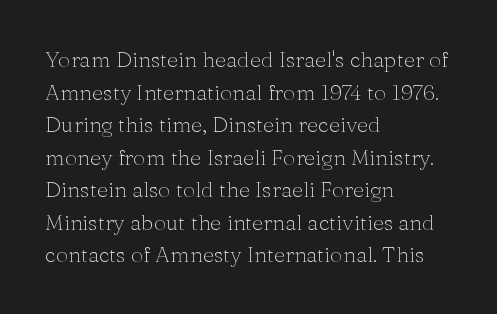
{"italic": "no", "bold": "no", "underline": "no", "align": "left", "line_spacing": "normal", "line_spacing_ratio": 1.48, "letter_spacing": "normal", "letter_spacing_em": 0.0, "glyph_px": 22}
